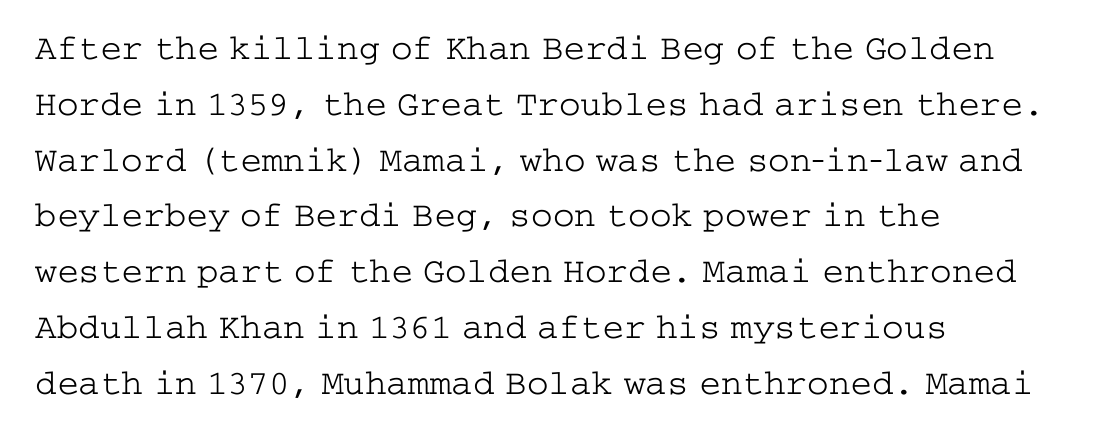
Every row of glyphs begins at an identical x-position on the left. Ascenders rise straight up at ninety degrees. Notice how descenders clear the ascenders below comfortably — that's standard leading. Characters follow at the spacing the type designer built in. This reads as an unemphasized weight, regular at the heaviest.
